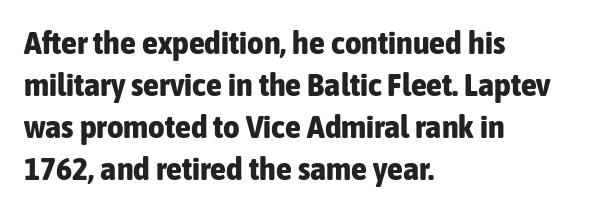
A typesetter would mark this as roman, not italic. The typesetter chose a ragged-right arrangement here. Between one letter and the next there's only the usual sliver of space. The rendering uses a bold face; every stroke is thick and dark.
